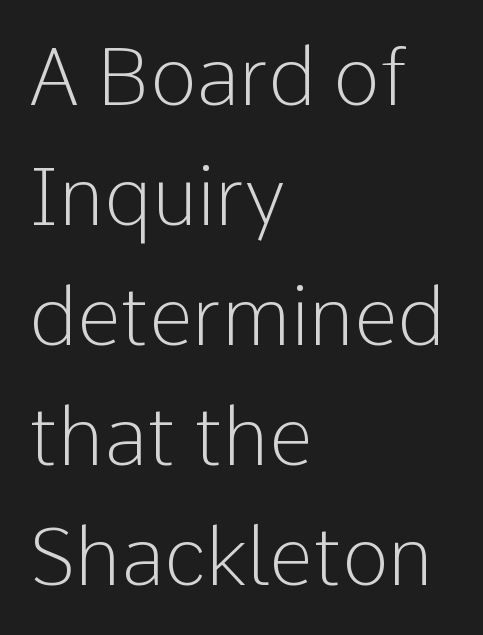
{"serif": "no", "italic": "no", "bold": "no", "weight": "light", "width": "normal", "stroke_contrast": "low", "x_height": "medium", "monospaced": "no", "underline": "no", "align": "left", "line_spacing": "normal", "line_spacing_ratio": 1.52, "letter_spacing": "normal", "letter_spacing_em": 0.0, "glyph_px": 79}
